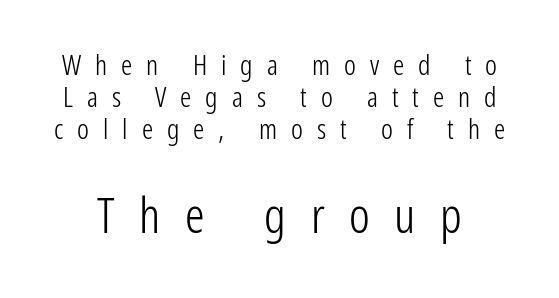
Q: Is the text bold? A: No.
Q: Is the text italic (slanted)? A: No, it is upright.
Q: Is the typeface a serif or a sans-serif typeface? A: Sans-serif.
Q: Is the text underlined? A: No.
Q: Is the spacing between letters normal or unusually wide? A: Unusually wide.
Q: Is the spacing between lines tight, normal or loose? A: Tight.
Q: Which block of text is set in a larger size, the first (top) or the second (bottom)? A: The second (bottom) one.
Q: Width (condensed, normal, or wide)? A: Condensed.
Q: Stroke contrast? A: Low.
Q: x-height? A: Medium.
Q: Monospaced? A: No.
